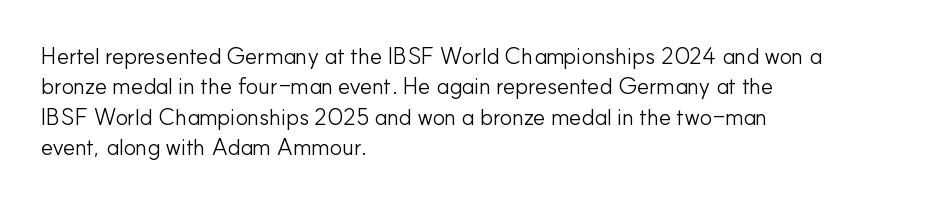
The space directly below the letters is spotless. Caption: standard tracking, unaltered. Vertically, the passage feels balanced, rows spaced as you'd expect. Does the lettering tilt? It doesn't — this is upright.
